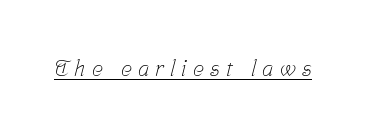
Inter-character spacing is expanded well beyond the font's built-in metrics. The font sits on the lighter half of the weight spectrum, regular included. Descenders here cross a horizontal rule under the line.
